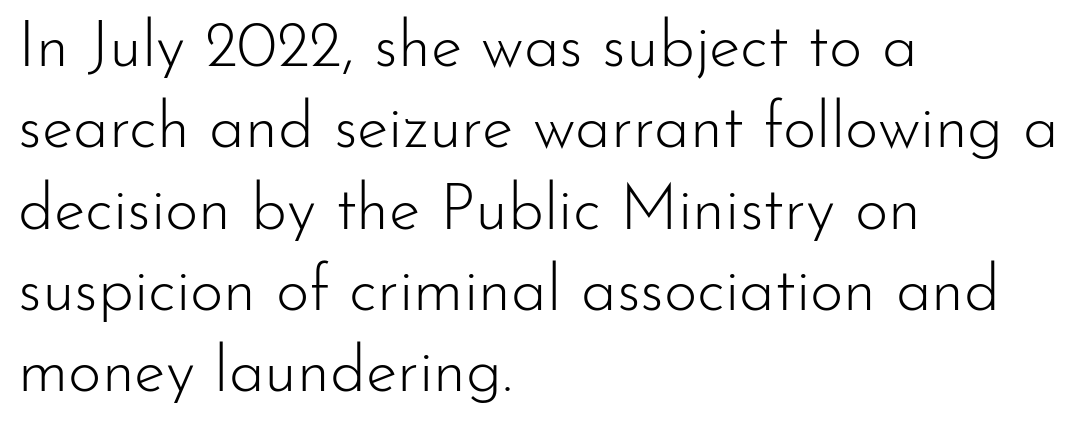
Q: Is the text bold? A: No.
Q: Is the text italic (slanted)? A: No, it is upright.
Q: Is the typeface a serif or a sans-serif typeface? A: Sans-serif.
Q: Is the text underlined? A: No.
Q: How is the paragraph aligned? A: Left-aligned.
Q: Is the spacing between letters normal or unusually wide? A: Normal.
Q: Is the spacing between lines tight, normal or loose? A: Normal.
Q: Width (condensed, normal, or wide)? A: Normal.
Q: Stroke contrast? A: Low.
Q: x-height? A: Small.
Q: Monospaced? A: No.
